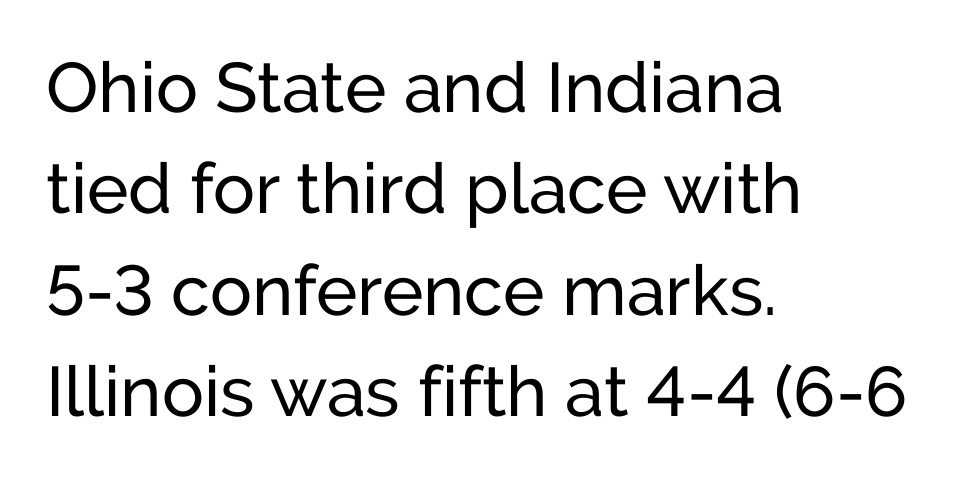
The image shows 70 px regular-weight sans-serif type, upright; set left-aligned, normal line spacing (1.45x), normal letter spacing, not underlined; low stroke contrast and a medium x-height.
